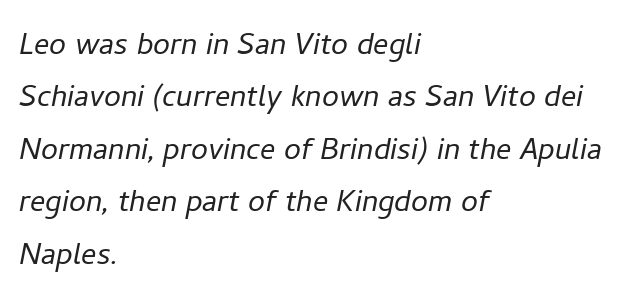
The image shows 38 px light type, italic (leaning right); set left-aligned, normal line spacing (1.38x), normal letter spacing, not underlined; low stroke contrast and a medium x-height.
